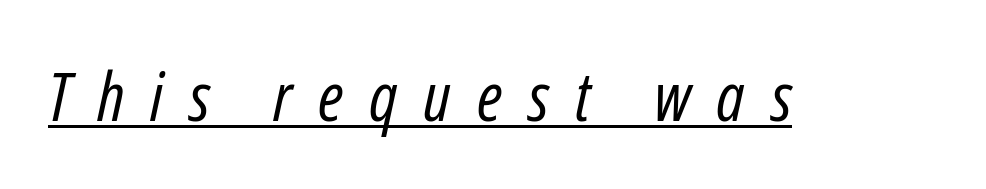
{"italic": "yes", "lean": "right", "slant_degrees": 12, "bold": "no", "weight": "regular", "width": "condensed", "stroke_contrast": "low", "x_height": "medium", "monospaced": "no", "underline": "yes", "letter_spacing": "wide", "letter_spacing_em": 0.38, "glyph_px": 68}
